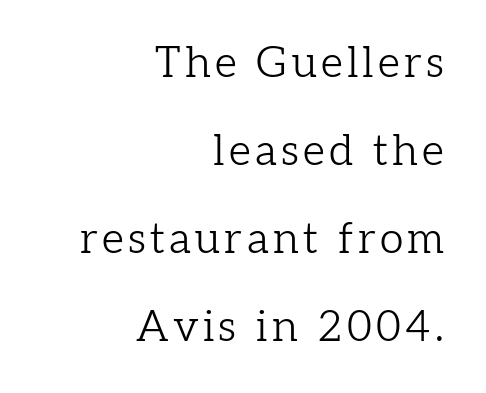
The image shows 43 px light serif type, upright; set right-aligned, loose line spacing (2.05x), not underlined; low stroke contrast and a medium x-height.
